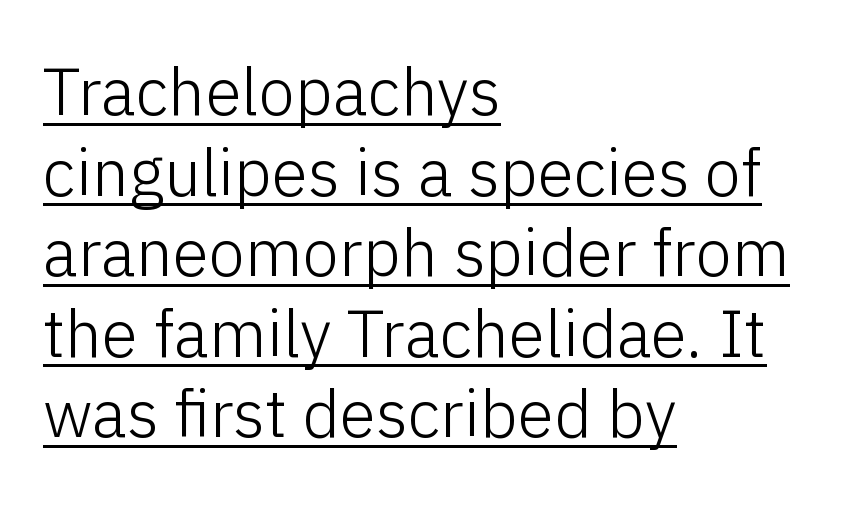
Q: Is the text bold? A: No.
Q: Is the text italic (slanted)? A: No, it is upright.
Q: Is the typeface a serif or a sans-serif typeface? A: Sans-serif.
Q: Is the text underlined? A: Yes.
Q: How is the paragraph aligned? A: Left-aligned.
Q: Is the spacing between letters normal or unusually wide? A: Normal.
Q: Width (condensed, normal, or wide)? A: Normal.
Q: Stroke contrast? A: Low.
Q: x-height? A: Medium.
Q: Monospaced? A: No.
